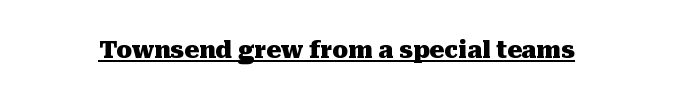
{"italic": "no", "bold": "yes", "underline": "yes", "letter_spacing": "normal", "letter_spacing_em": 0.0, "glyph_px": 23}
